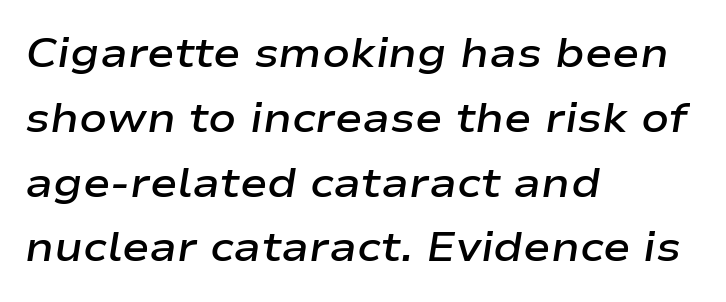
Q: Is the text bold? A: Semi-bold.
Q: Is the text italic (slanted)? A: Yes, it leans right by about 9 degrees.
Q: Is the text underlined? A: No.
Q: How is the paragraph aligned? A: Left-aligned.
Q: Is the spacing between letters normal or unusually wide? A: Normal.
Q: Is the spacing between lines tight, normal or loose? A: Normal.
Q: Width (condensed, normal, or wide)? A: Wide.
Q: Stroke contrast? A: Low.
Q: x-height? A: Medium.
Q: Monospaced? A: No.
